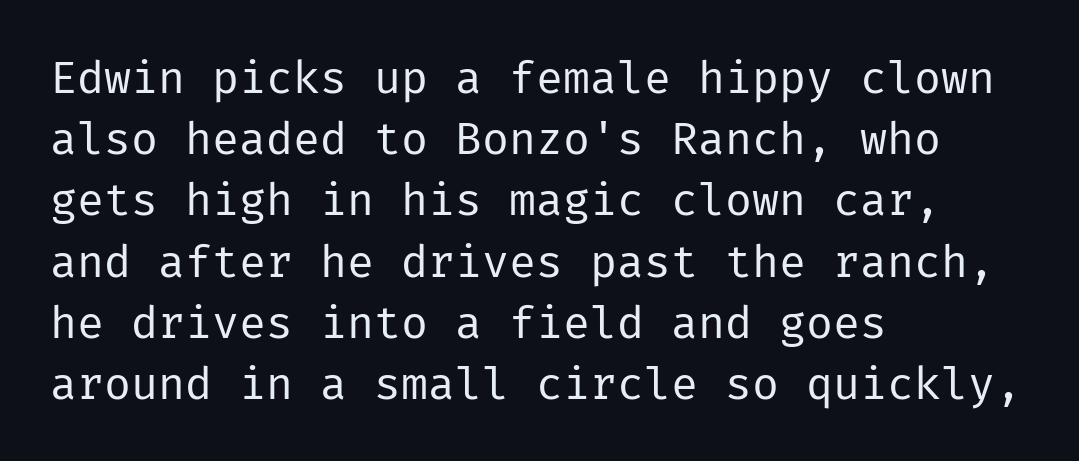
Students, observe: this is what conventionally led text looks like. This reads as an unemphasized weight, regular at the heaviest. The foot of each line stays bare and open. These lines are set flush left with a ragged right edge. Each word holds together tightly as a unit, with standard inter-letter gaps. Is this a sans? Yes — the strokes have no serifs.
